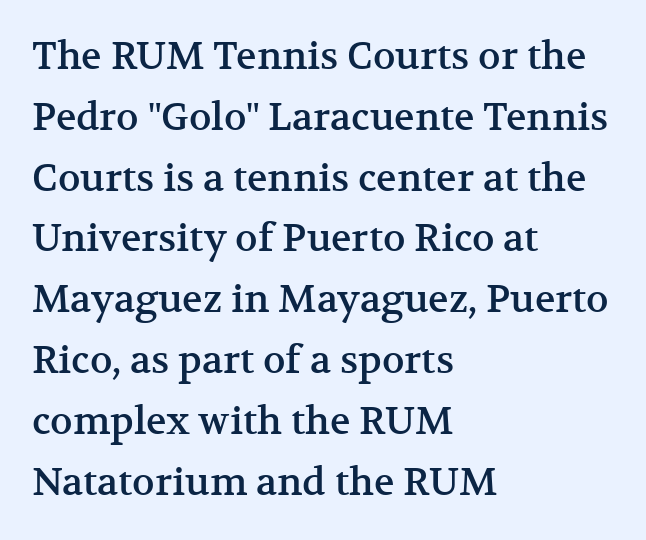
The image shows 38 px serif type, upright; set left-aligned, normal line spacing (1.6x), normal letter spacing, not underlined; medium stroke contrast and a medium x-height.
